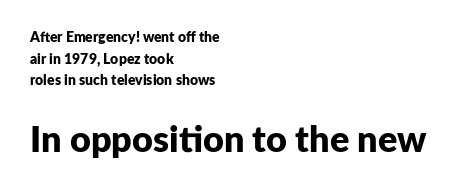
Typesetter's note — lower block bumped up in size, upper block left smaller. Descender tails drop into unmarked territory. Letter spacing: default. These lines were composed using upright roman letters. Looks like regular typesetting: each glyph gets only the width it needs.
